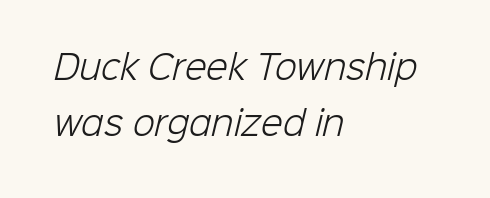
Do the characters align in a grid? No, the font is proportional. What stands out about the letter spacing? Nothing — it is the standard amount. No word sits above an underline. Does the copy run flush right? No — it runs flush left.
